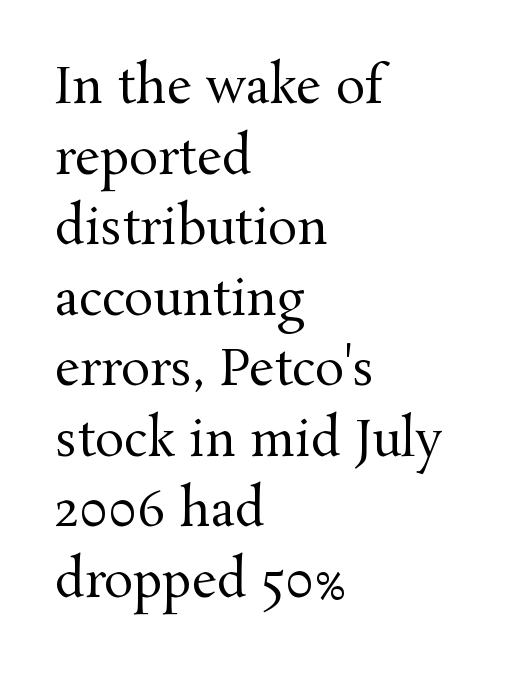
{"serif": "yes", "italic": "no", "bold": "no", "weight": "regular", "width": "normal", "stroke_contrast": "medium", "x_height": "medium", "monospaced": "no", "underline": "no", "align": "left", "line_spacing": "normal", "line_spacing_ratio": 1.44, "letter_spacing": "normal", "letter_spacing_em": 0.0, "glyph_px": 49}
